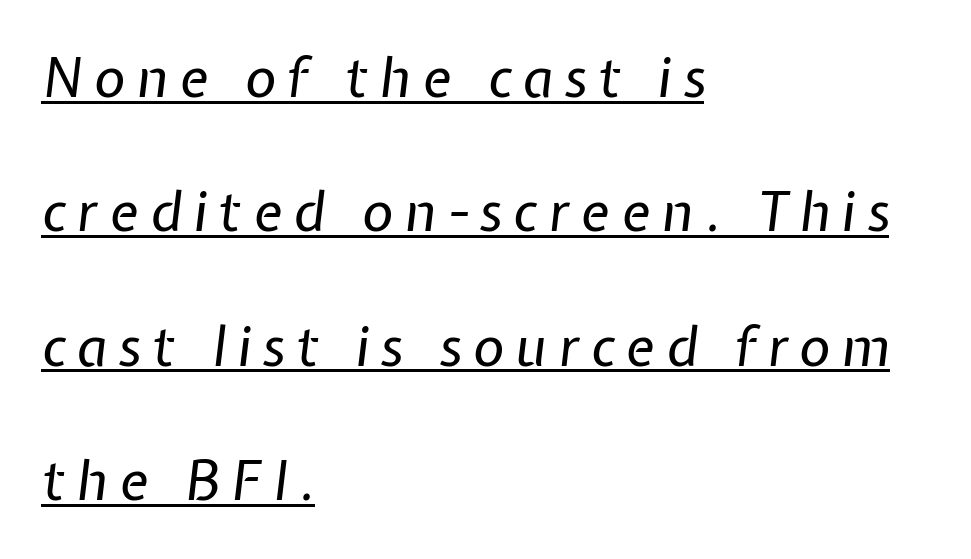
The gaps between neighbouring characters are conspicuously large. Horizontal alignment here is leftward, the default for most running prose. The line-height multiplier appears high, well above default. Underline: present.
